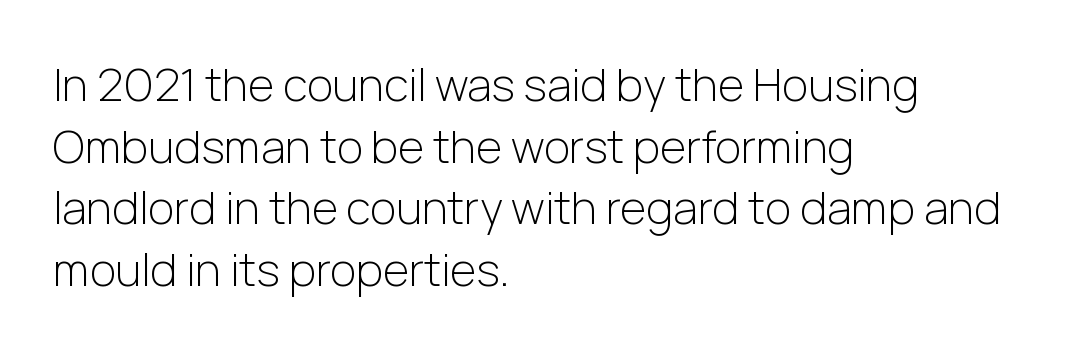
Q: Is the text bold? A: No.
Q: Is the text italic (slanted)? A: No, it is upright.
Q: Is the typeface a serif or a sans-serif typeface? A: Sans-serif.
Q: Is the text underlined? A: No.
Q: How is the paragraph aligned? A: Left-aligned.
Q: Is the spacing between letters normal or unusually wide? A: Normal.
Q: Is the spacing between lines tight, normal or loose? A: Normal.
Q: Width (condensed, normal, or wide)? A: Normal.
Q: Stroke contrast? A: Low.
Q: x-height? A: Medium.
Q: Monospaced? A: No.
